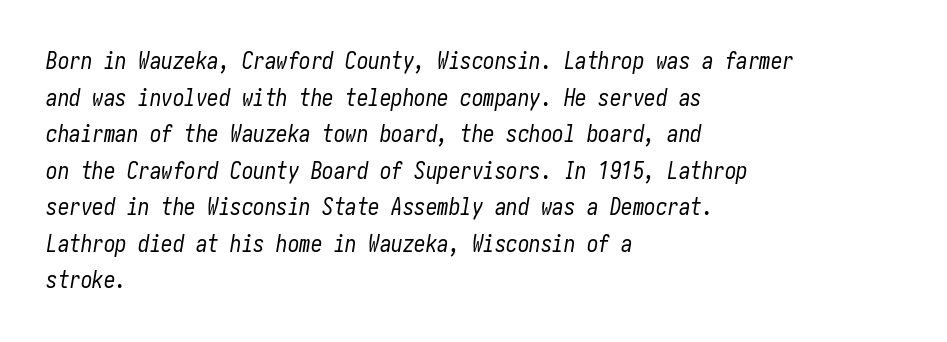
{"italic": "yes", "lean": "right", "slant_degrees": 10, "bold": "no", "underline": "no", "align": "left", "line_spacing": "normal", "line_spacing_ratio": 1.59, "letter_spacing": "normal", "letter_spacing_em": 0.0, "glyph_px": 23}
